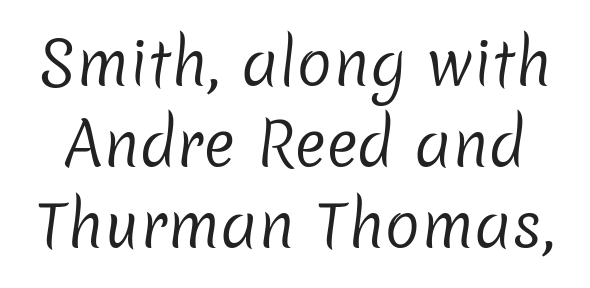
Are there feet on the stems? There aren't — it's a sans. Words float on clear page, feet unadorned. Does the leading feel generous? No, just average. Is this a fixed-width face? No — the glyphs have proportional, varying widths.
